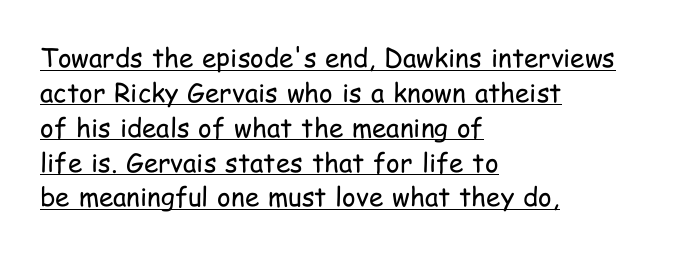
{"italic": "no", "bold": "no", "underline": "yes", "align": "left", "line_spacing": "normal", "line_spacing_ratio": 1.34, "letter_spacing": "normal", "letter_spacing_em": 0.0, "glyph_px": 26}
